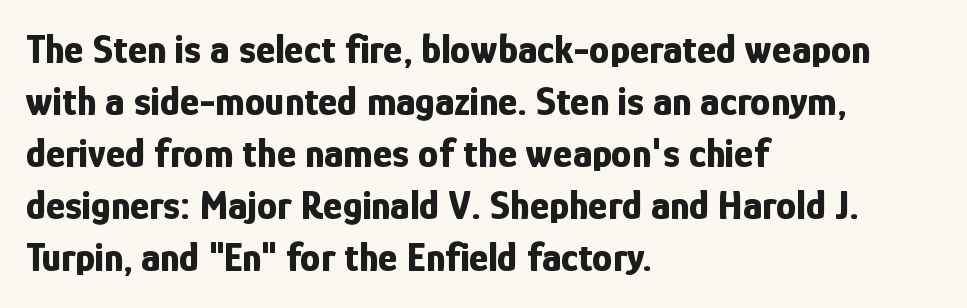
The face used here is proportionally spaced, like ordinary book or web type. On the weight axis this lands at bold, roughly 700. No extra tracking has been applied to these lines. Does the type have serifs? No, each stem ends abruptly. The rows are spaced the way most documents space them. Short and long lines alike share a common starting point at left.
